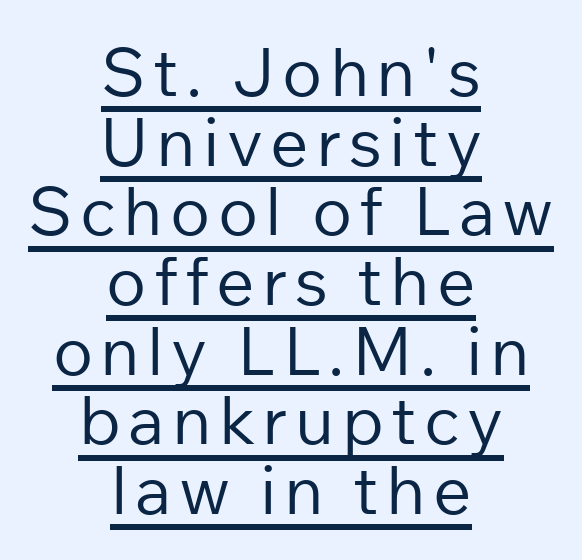
Q: Is the text bold? A: No.
Q: Is the text italic (slanted)? A: No, it is upright.
Q: Is the typeface a serif or a sans-serif typeface? A: Sans-serif.
Q: Is the text underlined? A: Yes.
Q: How is the paragraph aligned? A: Centered.
Q: Is the spacing between lines tight, normal or loose? A: Tight.
Q: Width (condensed, normal, or wide)? A: Normal.
Q: Stroke contrast? A: Low.
Q: x-height? A: Medium.
Q: Monospaced? A: No.
